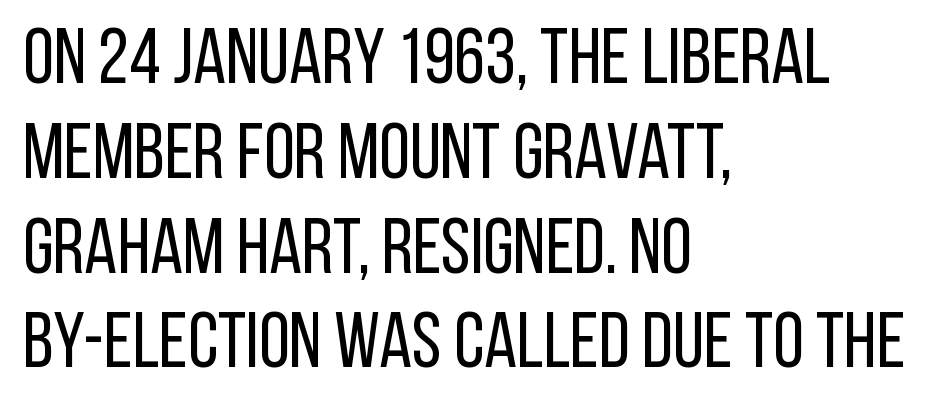
Q: Is the text bold? A: No.
Q: Is the text italic (slanted)? A: No, it is upright.
Q: Is the typeface a serif or a sans-serif typeface? A: Sans-serif.
Q: Is the text underlined? A: No.
Q: How is the paragraph aligned? A: Left-aligned.
Q: Is the spacing between letters normal or unusually wide? A: Normal.
Q: Width (condensed, normal, or wide)? A: Condensed.
Q: Stroke contrast? A: Low.
Q: x-height? A: Large.
Q: Monospaced? A: No.
